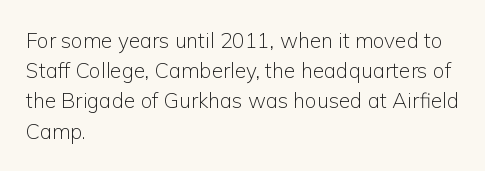
{"italic": "no", "bold": "no", "underline": "no", "align": "left", "line_spacing": "normal", "line_spacing_ratio": 1.44, "letter_spacing": "normal", "letter_spacing_em": 0.0, "glyph_px": 21}
